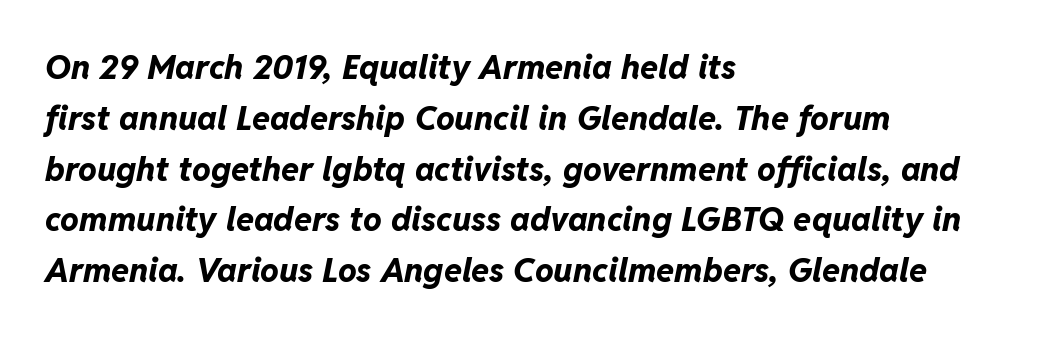
Q: Is the text bold? A: Yes.
Q: Is the text italic (slanted)? A: Yes, it leans right by about 11 degrees.
Q: Is the text underlined? A: No.
Q: How is the paragraph aligned? A: Left-aligned.
Q: Is the spacing between letters normal or unusually wide? A: Normal.
Q: Is the spacing between lines tight, normal or loose? A: Normal.
Q: Width (condensed, normal, or wide)? A: Normal.
Q: Stroke contrast? A: Low.
Q: x-height? A: Medium.
Q: Monospaced? A: No.
